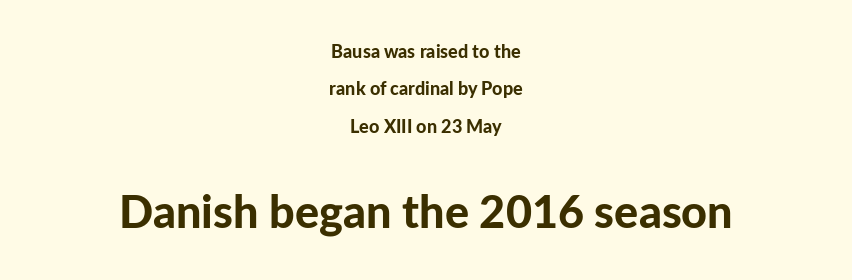
The image shows 45 px bold sans-serif type, upright; set centered, loose line spacing (2.07x), normal letter spacing, not underlined; the second (bottom) block is 2.5x larger; low stroke contrast and a medium x-height.
